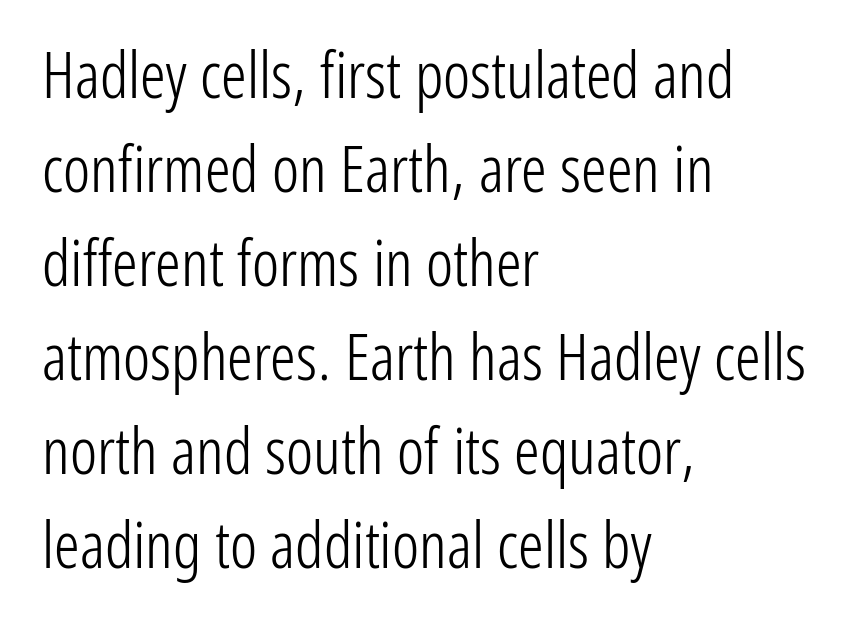
The lettering stays uniformly vertical, giving the passage a roman look. Lines of text with bare space underneath. A light-to-regular cut is what we see here. The letters advance in unequal steps, a hallmark of proportional type. The type family on display is of the sans-serif kind. This sample is left-justified, so line endings fall wherever the words run out.
